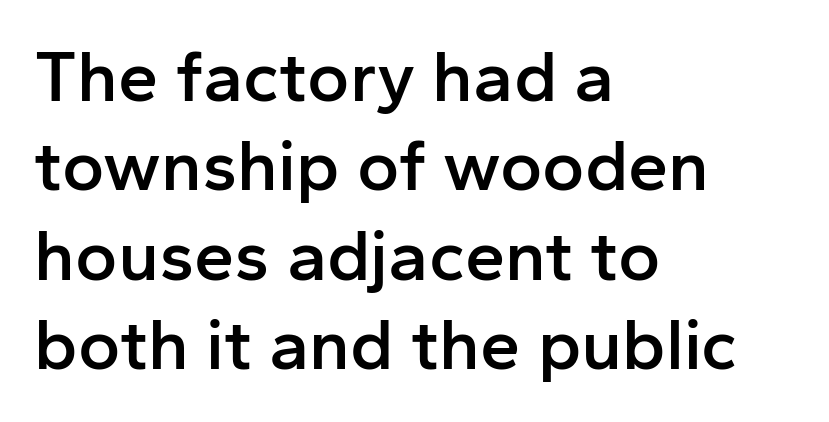
The image shows 72 px semibold sans-serif type, upright; set left-aligned, line spacing 1.24x, normal letter spacing, not underlined; low stroke contrast and a medium x-height.
